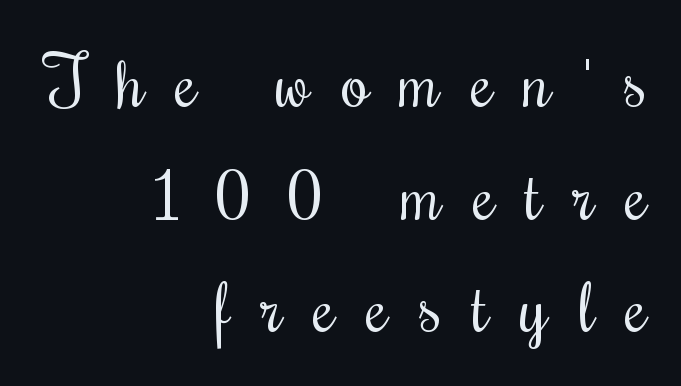
The image shows 70 px regular-weight, condensed serif type; set right-aligned, normal line spacing (1.61x), unusually wide letter spacing (+0.45 em), not underlined; medium stroke contrast and a small x-height.
